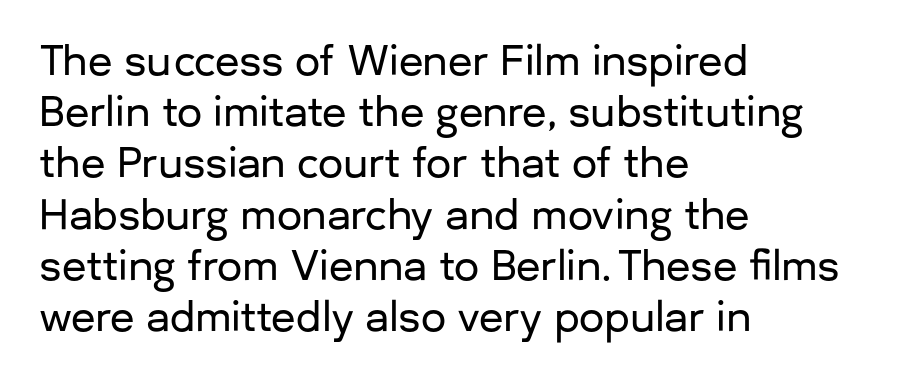
{"serif": "no", "italic": "no", "width": "normal", "stroke_contrast": "low", "x_height": "medium", "monospaced": "no", "underline": "no", "align": "left", "line_spacing": "normal", "line_spacing_ratio": 1.28, "letter_spacing": "normal", "letter_spacing_em": 0.0, "glyph_px": 40}
